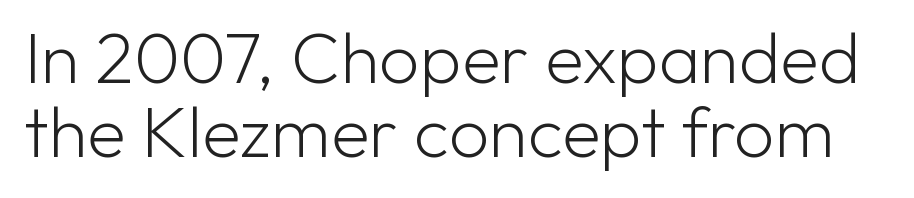
{"serif": "no", "italic": "no", "bold": "no", "weight": "light", "width": "normal", "stroke_contrast": "low", "x_height": "medium", "monospaced": "no", "underline": "no", "line_spacing": "tight", "line_spacing_ratio": 1.04, "letter_spacing": "normal", "letter_spacing_em": 0.0, "glyph_px": 71}
